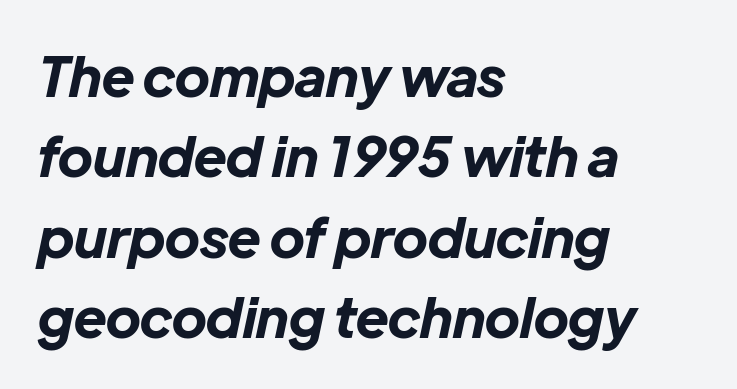
Each glyph is drawn with heavy, bold strokes. Quick note: italic. Teacher's note: observe the even left margin — that is flush-left alignment. Spacing between characters is what you'd get straight out of the box.
